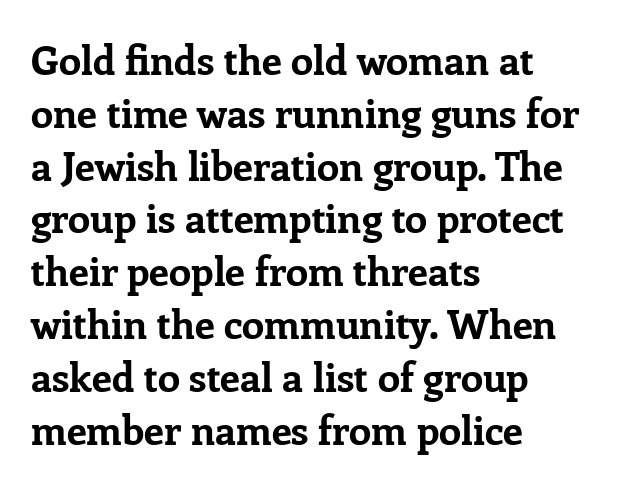
Q: Is the text bold? A: Yes.
Q: Is the text italic (slanted)? A: No, it is upright.
Q: Is the typeface a serif or a sans-serif typeface? A: Serif.
Q: Is the text underlined? A: No.
Q: How is the paragraph aligned? A: Left-aligned.
Q: Is the spacing between letters normal or unusually wide? A: Normal.
Q: Is the spacing between lines tight, normal or loose? A: Normal.
Q: Width (condensed, normal, or wide)? A: Normal.
Q: Stroke contrast? A: Low.
Q: x-height? A: Medium.
Q: Monospaced? A: No.
